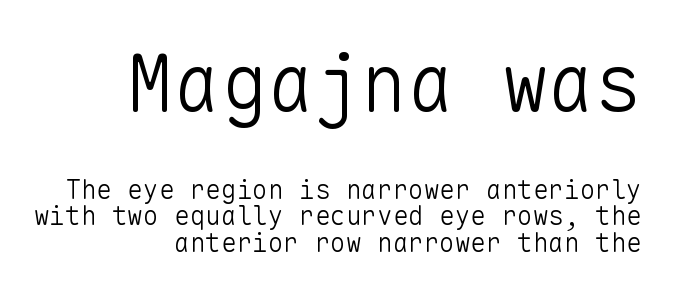
{"serif": "no", "italic": "no", "bold": "no", "weight": "light", "width": "normal", "stroke_contrast": "low", "x_height": "medium", "monospaced": "yes", "underline": "no", "align": "right", "line_spacing": "tight", "line_spacing_ratio": 1.01, "letter_spacing": "normal", "letter_spacing_em": 0.0, "larger_block": "first", "size_ratio": 3.0, "glyph_px": 78}
